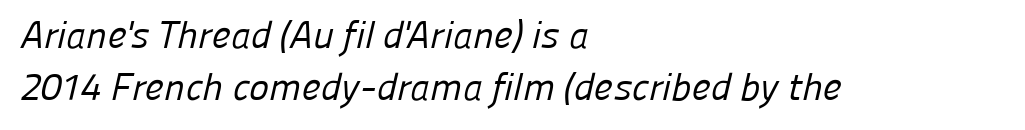
{"serif": "no", "bold": "no", "weight": "regular", "width": "normal", "stroke_contrast": "low", "x_height": "medium", "monospaced": "no", "underline": "no", "align": "left", "line_spacing": "normal", "line_spacing_ratio": 1.37, "letter_spacing": "normal", "letter_spacing_em": 0.0, "glyph_px": 38}
